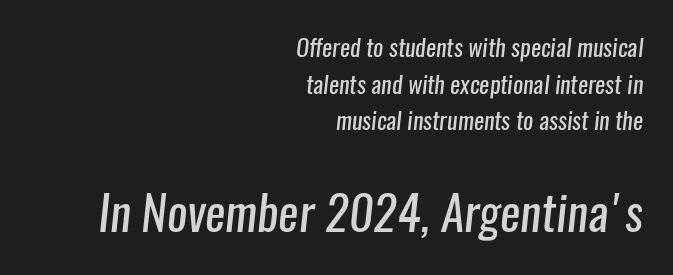
{"serif": "no", "bold": "no", "weight": "regular", "width": "condensed", "stroke_contrast": "low", "x_height": "medium", "monospaced": "no", "underline": "no", "align": "right", "line_spacing": "normal", "line_spacing_ratio": 1.53, "letter_spacing": "normal", "letter_spacing_em": 0.0, "larger_block": "second", "size_ratio": 2.0, "glyph_px": 48}
